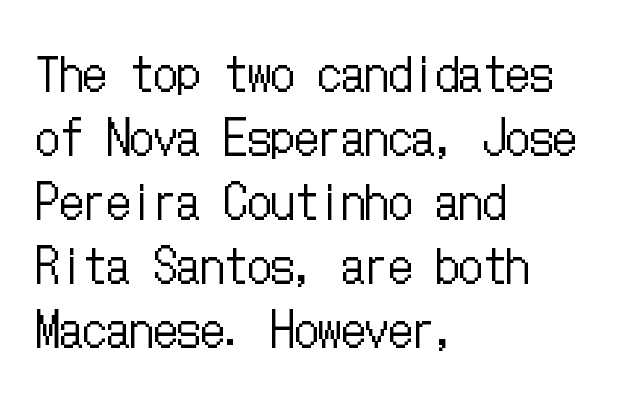
{"italic": "no", "bold": "no", "weight": "regular", "width": "condensed", "stroke_contrast": "low", "x_height": "medium", "underline": "no", "align": "left", "line_spacing": "normal", "line_spacing_ratio": 1.36, "letter_spacing": "normal", "letter_spacing_em": 0.0, "glyph_px": 47}
